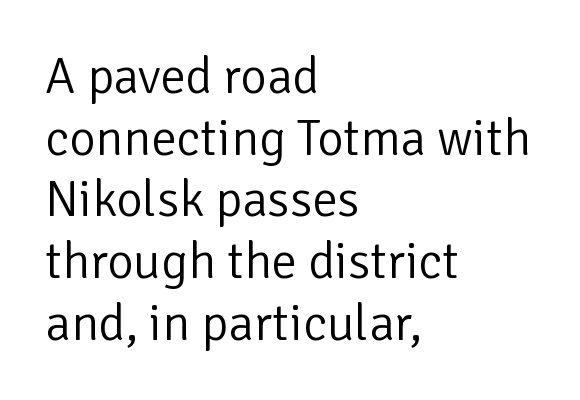
{"serif": "no", "italic": "no", "bold": "no", "weight": "light", "width": "normal", "stroke_contrast": "low", "x_height": "medium", "monospaced": "no", "underline": "no", "align": "left", "line_spacing_ratio": 1.21, "letter_spacing": "normal", "letter_spacing_em": 0.0, "glyph_px": 51}
